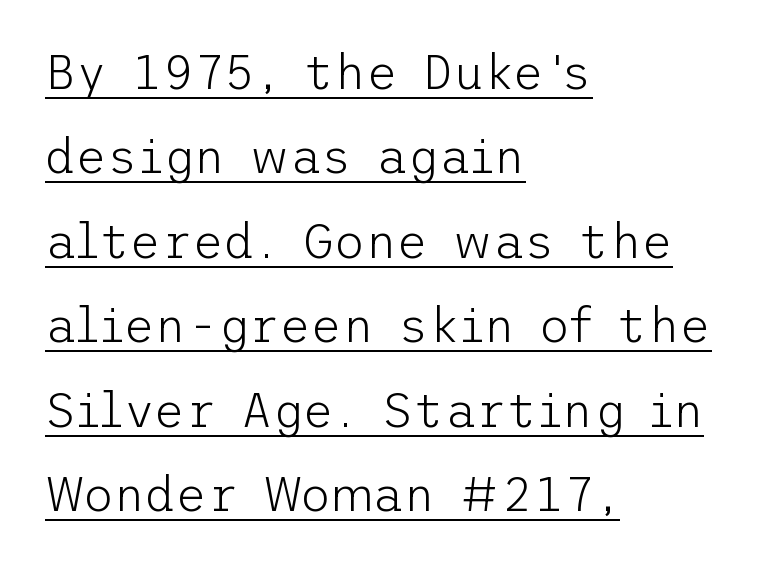
Q: Is the text bold? A: No.
Q: Is the text italic (slanted)? A: No, it is upright.
Q: Is the typeface a serif or a sans-serif typeface? A: Sans-serif.
Q: Is the text underlined? A: Yes.
Q: How is the paragraph aligned? A: Left-aligned.
Q: Is the spacing between letters normal or unusually wide? A: Normal.
Q: Width (condensed, normal, or wide)? A: Normal.
Q: Stroke contrast? A: Low.
Q: x-height? A: Medium.
